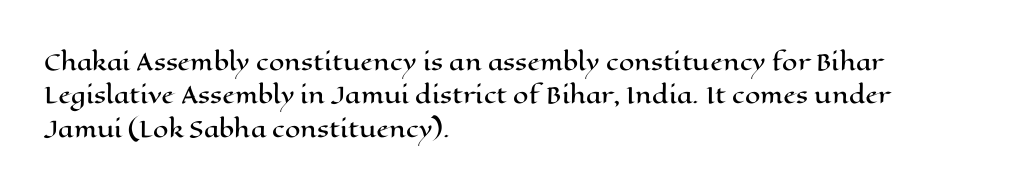
{"italic": "no", "underline": "no", "align": "left", "line_spacing": "normal", "line_spacing_ratio": 1.52, "letter_spacing": "normal", "letter_spacing_em": 0.0, "glyph_px": 22}
